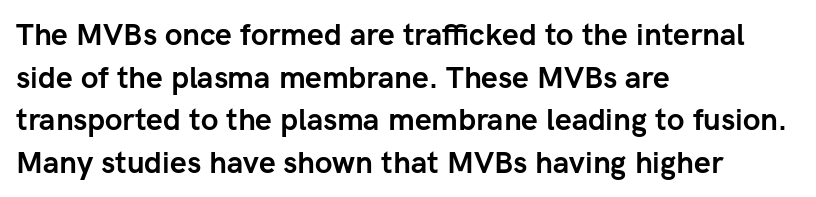
The image shows 30 px semibold sans-serif type, upright; set left-aligned, normal line spacing (1.42x), normal letter spacing, not underlined; low stroke contrast and a medium x-height.
